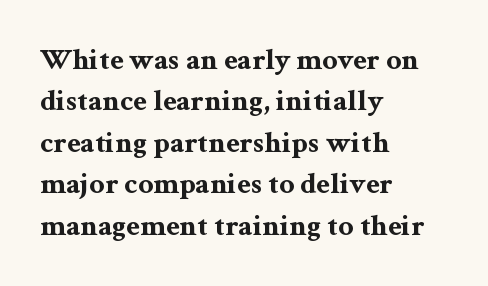
Q: Is the text bold? A: Yes.
Q: Is the text italic (slanted)? A: No, it is upright.
Q: Is the typeface a serif or a sans-serif typeface? A: Serif.
Q: Is the text underlined? A: No.
Q: How is the paragraph aligned? A: Left-aligned.
Q: Is the spacing between letters normal or unusually wide? A: Normal.
Q: Is the spacing between lines tight, normal or loose? A: Normal.
Q: Width (condensed, normal, or wide)? A: Wide.
Q: Stroke contrast? A: Medium.
Q: x-height? A: Medium.
Q: Monospaced? A: No.
